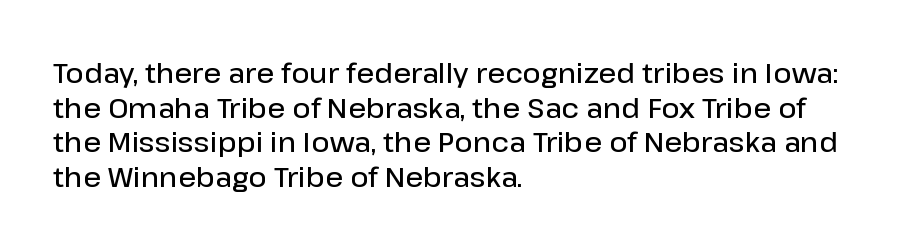
The image shows 28 px semibold sans-serif type, upright; set left-aligned, line spacing 1.24x, normal letter spacing, not underlined; low stroke contrast and a medium x-height.
